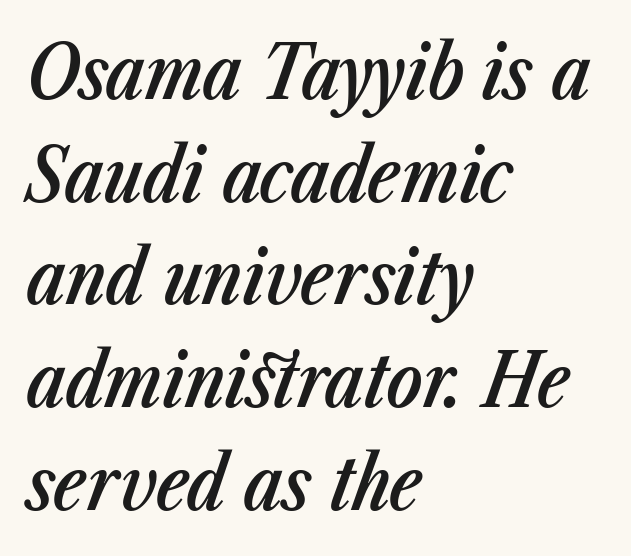
The image shows 75 px semibold, condensed type, italic (leaning right); set left-aligned, normal line spacing (1.37x), normal letter spacing, not underlined; low stroke contrast and a medium x-height.
